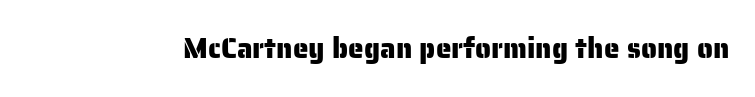
{"serif": "no", "italic": "no", "width": "normal", "stroke_contrast": "low", "x_height": "medium", "monospaced": "no", "underline": "no", "letter_spacing": "normal", "letter_spacing_em": 0.0, "glyph_px": 28}
